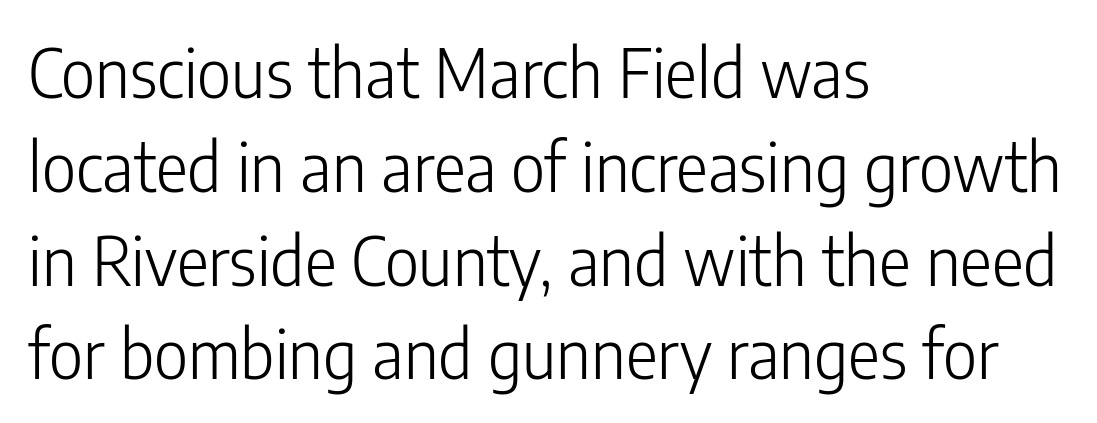
Q: Is the text bold? A: No.
Q: Is the text italic (slanted)? A: No, it is upright.
Q: Is the typeface a serif or a sans-serif typeface? A: Sans-serif.
Q: Is the text underlined? A: No.
Q: How is the paragraph aligned? A: Left-aligned.
Q: Is the spacing between letters normal or unusually wide? A: Normal.
Q: Is the spacing between lines tight, normal or loose? A: Normal.
Q: Width (condensed, normal, or wide)? A: Condensed.
Q: Stroke contrast? A: Low.
Q: x-height? A: Medium.
Q: Monospaced? A: No.
